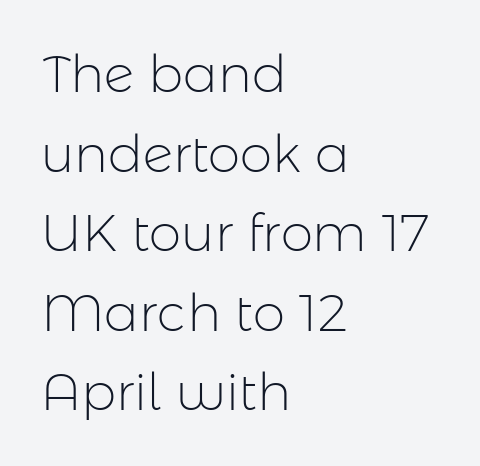
{"serif": "no", "italic": "no", "bold": "no", "weight": "light", "width": "normal", "stroke_contrast": "low", "x_height": "medium", "monospaced": "no", "underline": "no", "align": "left", "line_spacing": "normal", "line_spacing_ratio": 1.53, "letter_spacing": "normal", "letter_spacing_em": 0.0, "glyph_px": 52}
